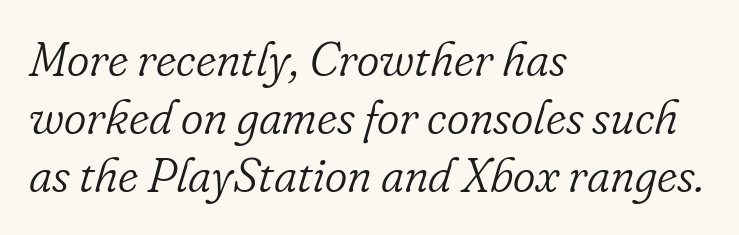
The rendering keeps characters at their native spacing. No extra ink here — the face is not bold. Line beginnings align vertically; line endings do not. Here the designer chose a conventional face with non-uniform glyph widths. Nobody drew a line under any word here.
